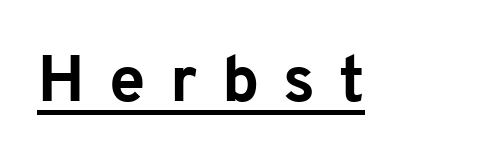
Q: Is the text bold? A: Yes.
Q: Is the text italic (slanted)? A: No, it is upright.
Q: Is the typeface a serif or a sans-serif typeface? A: Sans-serif.
Q: Is the text underlined? A: Yes.
Q: Is the spacing between letters normal or unusually wide? A: Unusually wide.
Q: Width (condensed, normal, or wide)? A: Normal.
Q: Stroke contrast? A: Low.
Q: x-height? A: Medium.
Q: Monospaced? A: No.
